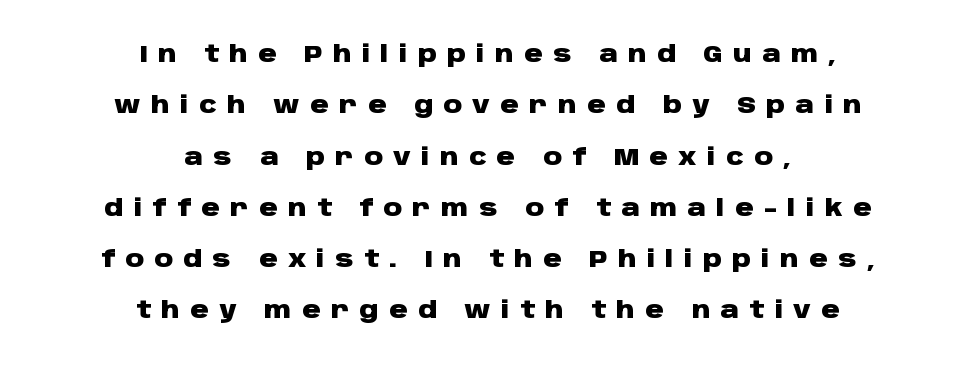
{"italic": "no", "bold": "yes", "underline": "no", "align": "center", "line_spacing": "loose", "line_spacing_ratio": 2.23, "letter_spacing": "wide", "letter_spacing_em": 0.45, "glyph_px": 23}
